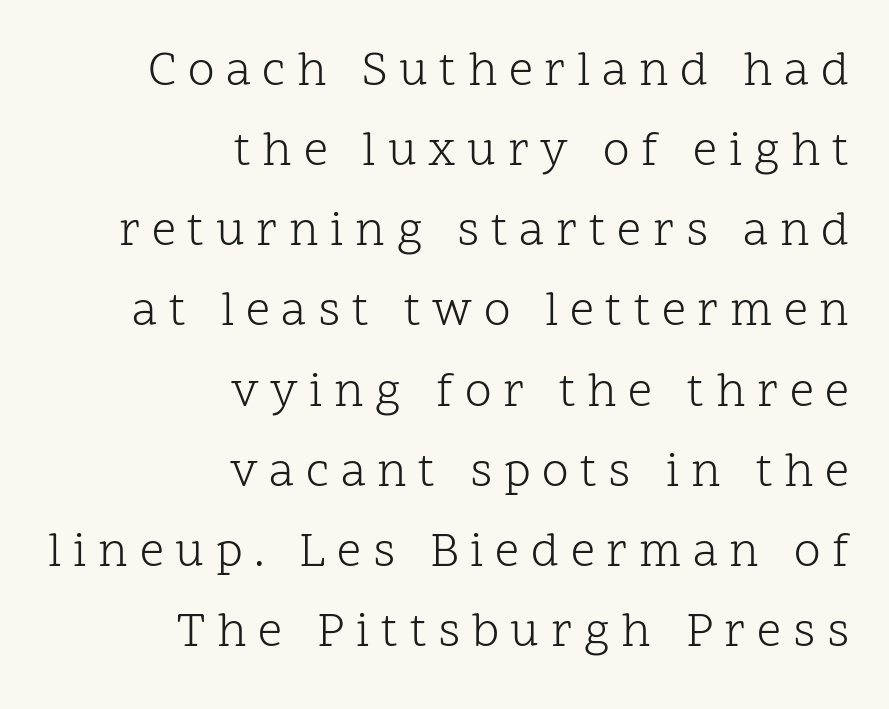
Q: Is the text bold? A: No.
Q: Is the text italic (slanted)? A: No, it is upright.
Q: Is the typeface a serif or a sans-serif typeface? A: Serif.
Q: Is the text underlined? A: No.
Q: How is the paragraph aligned? A: Right-aligned.
Q: Is the spacing between letters normal or unusually wide? A: Unusually wide.
Q: Is the spacing between lines tight, normal or loose? A: Normal.
Q: Width (condensed, normal, or wide)? A: Normal.
Q: Stroke contrast? A: Low.
Q: x-height? A: Medium.
Q: Monospaced? A: No.
